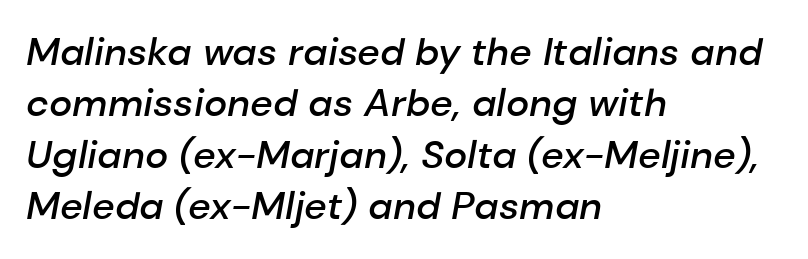
The specimen omits any rule beneath the text block's lines. Looking at the ascenders, they clearly lean. The paragraph has a hard left edge and a soft right edge. What stands out about the letter spacing? Nothing — it is the standard amount.
